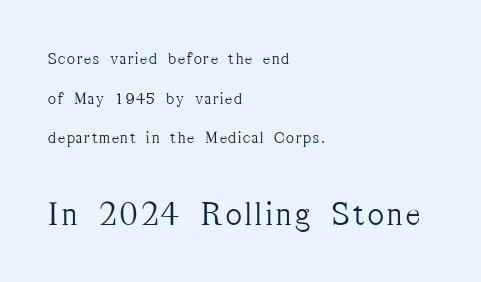
Q: Is the text bold? A: No.
Q: Is the text italic (slanted)? A: No, it is upright.
Q: Is the typeface a serif or a sans-serif typeface? A: Serif.
Q: Is the text underlined? A: No.
Q: How is the paragraph aligned? A: Left-aligned.
Q: Is the spacing between lines tight, normal or loose? A: Loose.
Q: Which block of text is set in a larger size, the first (top) or the second (bottom)? A: The second (bottom) one.
Q: Width (condensed, normal, or wide)? A: Condensed.
Q: Stroke contrast? A: Medium.
Q: x-height? A: Medium.
Q: Monospaced? A: No.
